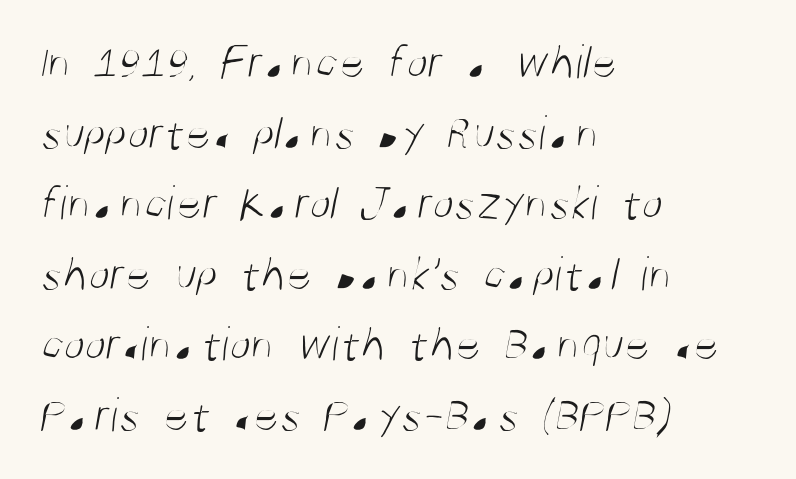
{"serif": "no", "bold": "no", "weight": "light", "width": "condensed", "stroke_contrast": "medium", "x_height": "large", "monospaced": "no", "underline": "no", "align": "left", "line_spacing": "normal", "line_spacing_ratio": 1.44, "letter_spacing": "normal", "letter_spacing_em": 0.0, "glyph_px": 49}
